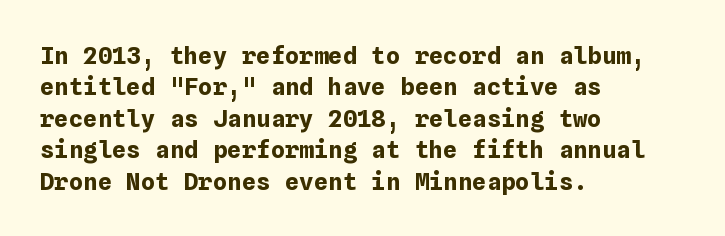
Q: Is the text bold? A: Yes.
Q: Is the text italic (slanted)? A: No, it is upright.
Q: Is the text underlined? A: No.
Q: How is the paragraph aligned? A: Left-aligned.
Q: Is the spacing between letters normal or unusually wide? A: Normal.
Q: Is the spacing between lines tight, normal or loose? A: Normal.
